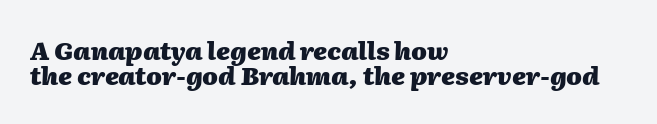
Q: Is the text bold? A: Yes.
Q: Is the text italic (slanted)? A: Yes, it leans right by about 2 degrees.
Q: Is the text underlined? A: No.
Q: How is the paragraph aligned? A: Left-aligned.
Q: Is the spacing between letters normal or unusually wide? A: Normal.
Q: Is the spacing between lines tight, normal or loose? A: Tight.
